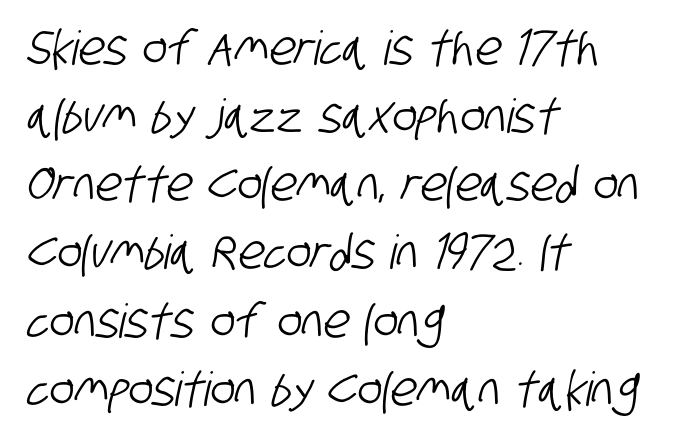
{"serif": "no", "width": "condensed", "stroke_contrast": "low", "x_height": "large", "monospaced": "no", "underline": "no", "align": "left", "line_spacing": "normal", "line_spacing_ratio": 1.45, "letter_spacing": "normal", "letter_spacing_em": 0.0, "glyph_px": 47}
